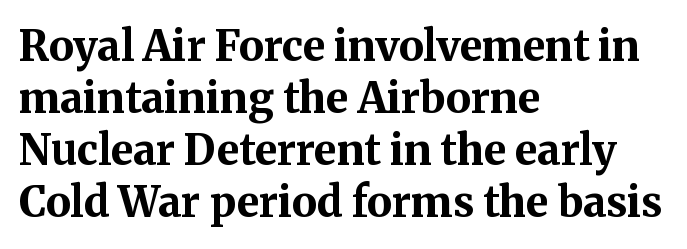
{"serif": "yes", "italic": "no", "bold": "yes", "weight": "bold", "width": "normal", "stroke_contrast": "medium", "x_height": "medium", "monospaced": "no", "underline": "no", "align": "left", "line_spacing_ratio": 1.24, "letter_spacing": "normal", "letter_spacing_em": 0.0, "glyph_px": 42}
